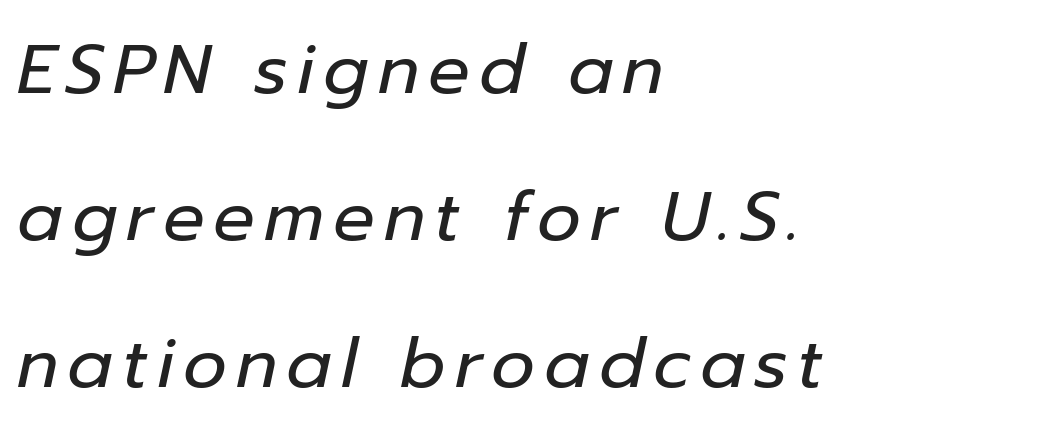
These lines stand farther apart than default settings would place them. On a weight scale, this lands at 450 or below. The text block is weighted toward the left margin, trailing off unevenly rightward. Tall strokes in this sample are angled rather than plumb. Unmarked baselines from the first word to the last. The passage shown is typed in a proportional face where columns would drift.
